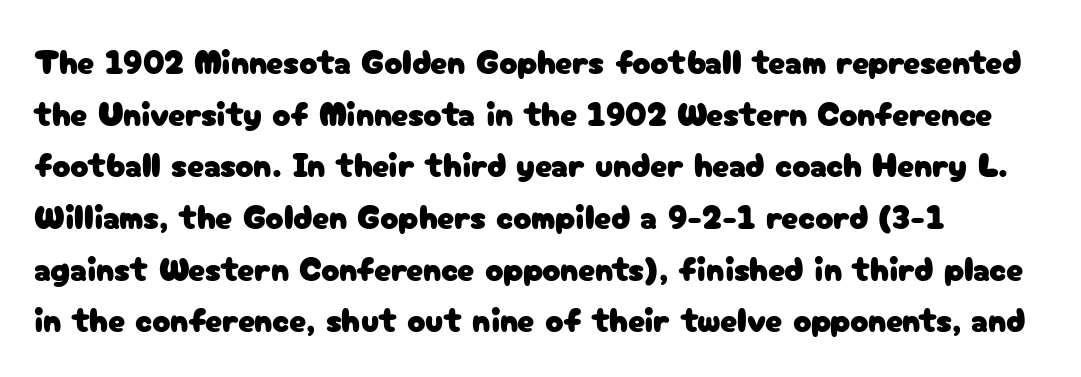
{"serif": "no", "italic": "no", "width": "normal", "stroke_contrast": "low", "x_height": "medium", "monospaced": "no", "underline": "no", "align": "left", "line_spacing": "normal", "line_spacing_ratio": 1.52, "letter_spacing": "normal", "letter_spacing_em": 0.0, "glyph_px": 34}
